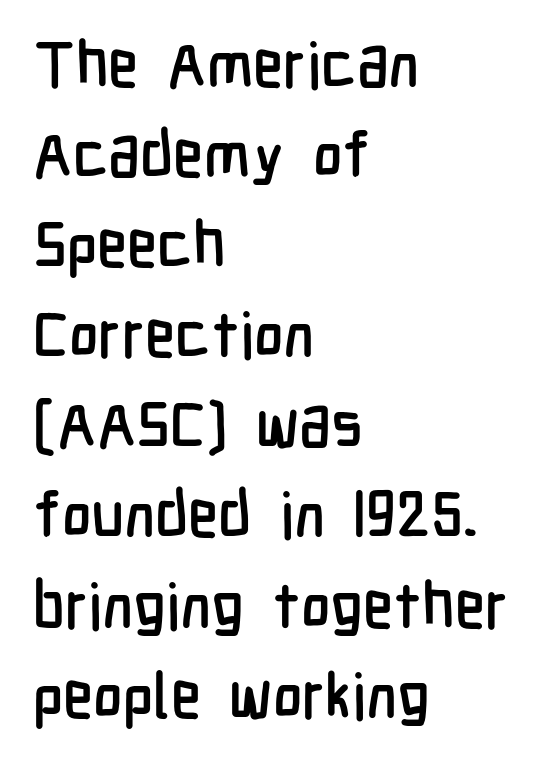
Q: Is the text italic (slanted)? A: No, it is upright.
Q: Is the typeface a serif or a sans-serif typeface? A: Sans-serif.
Q: Is the text underlined? A: No.
Q: How is the paragraph aligned? A: Left-aligned.
Q: Is the spacing between letters normal or unusually wide? A: Normal.
Q: Is the spacing between lines tight, normal or loose? A: Normal.
Q: Width (condensed, normal, or wide)? A: Condensed.
Q: Stroke contrast? A: Low.
Q: x-height? A: Medium.
Q: Monospaced? A: No.
